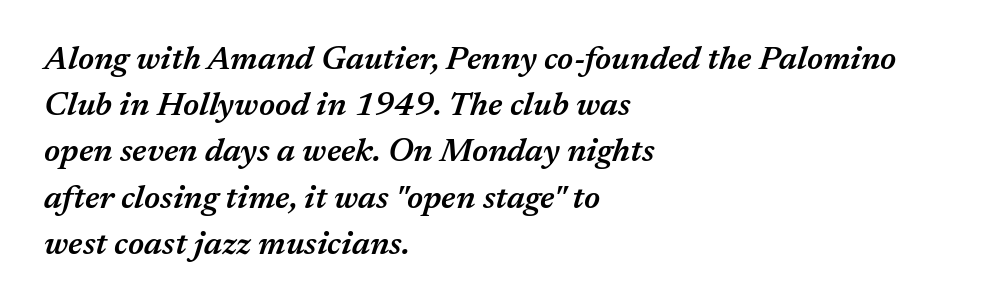
{"italic": "yes", "lean": "right", "slant_degrees": 17, "bold": "semi", "weight": "semibold", "width": "normal", "stroke_contrast": "medium", "x_height": "medium", "monospaced": "no", "underline": "no", "align": "left", "line_spacing": "normal", "line_spacing_ratio": 1.4, "letter_spacing": "normal", "letter_spacing_em": 0.0, "glyph_px": 33}
